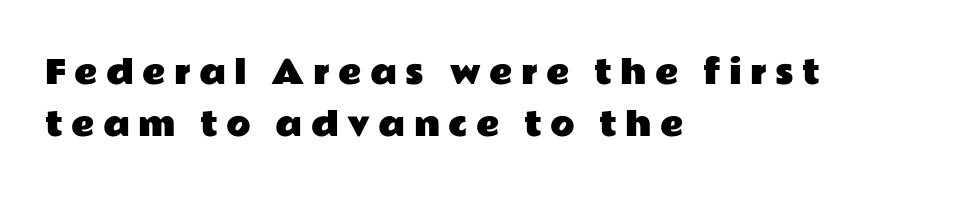
The image shows 32 px wide sans-serif type, upright; set left-aligned, normal line spacing (1.62x), unusually wide letter spacing (+0.26 em), not underlined; low stroke contrast and a medium x-height.
